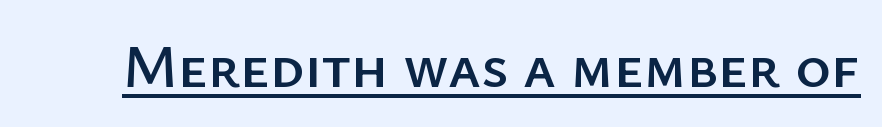
A typesetter would call this zero additional tracking. Ordinary non-slanted type is in use. You can see a thin bar hugging the bottom of the glyphs. This sample has the flowing, uneven cadence of proportional lettering.
